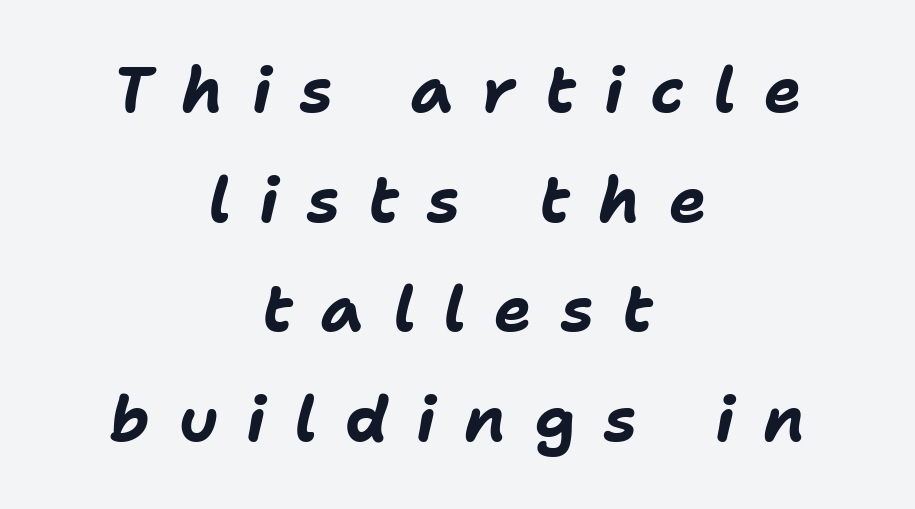
{"italic": "yes", "lean": "right", "slant_degrees": 11, "bold": "yes", "weight": "bold", "width": "normal", "stroke_contrast": "low", "x_height": "medium", "monospaced": "no", "underline": "no", "align": "center", "line_spacing_ratio": 1.74, "letter_spacing": "wide", "letter_spacing_em": 0.45, "glyph_px": 63}
